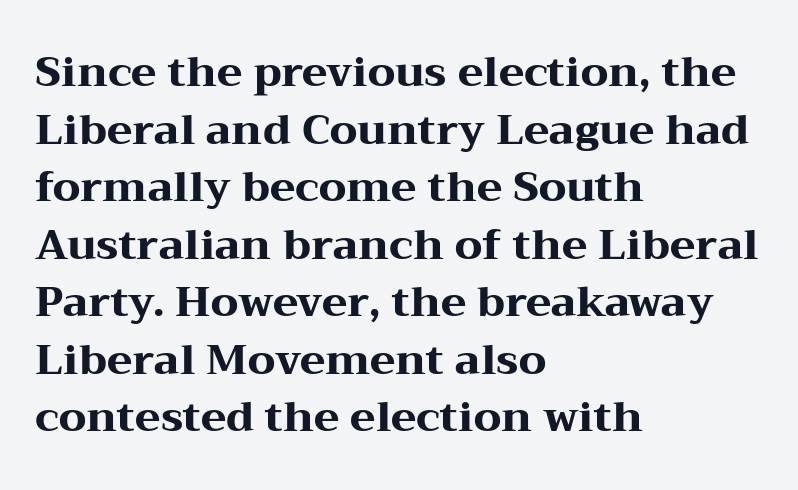
{"serif": "yes", "italic": "no", "bold": "yes", "weight": "heavy", "width": "wide", "stroke_contrast": "medium", "x_height": "medium", "monospaced": "no", "underline": "no", "align": "left", "line_spacing": "normal", "line_spacing_ratio": 1.37, "letter_spacing": "normal", "letter_spacing_em": 0.0, "glyph_px": 42}
